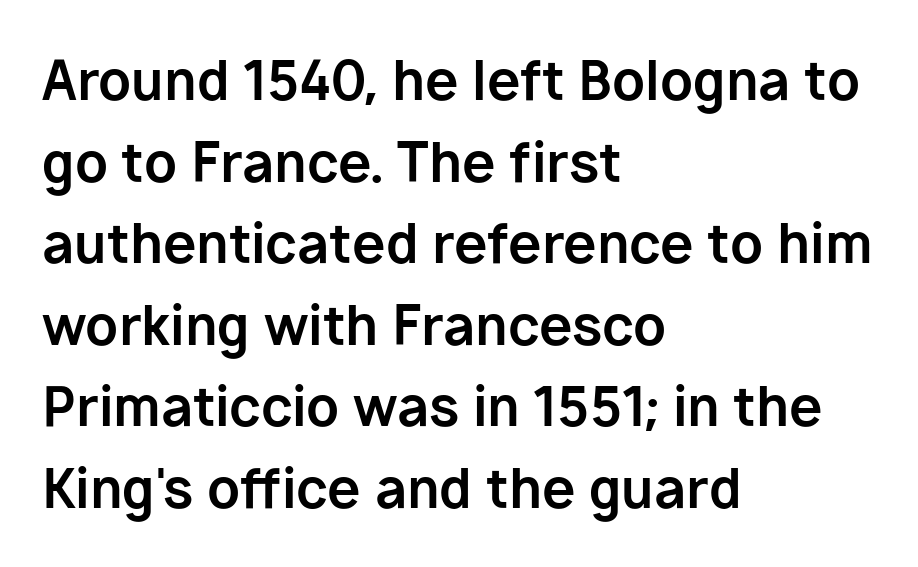
The image shows 54 px bold sans-serif type, upright; set left-aligned, normal line spacing (1.51x), normal letter spacing, not underlined; low stroke contrast and a medium x-height.
